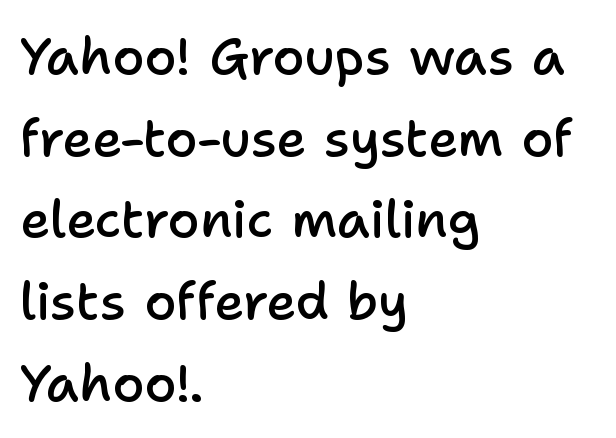
{"serif": "no", "italic": "no", "bold": "semi", "weight": "semibold", "width": "normal", "stroke_contrast": "low", "x_height": "medium", "monospaced": "no", "underline": "no", "align": "left", "line_spacing": "normal", "line_spacing_ratio": 1.57, "letter_spacing": "normal", "letter_spacing_em": 0.0, "glyph_px": 52}
